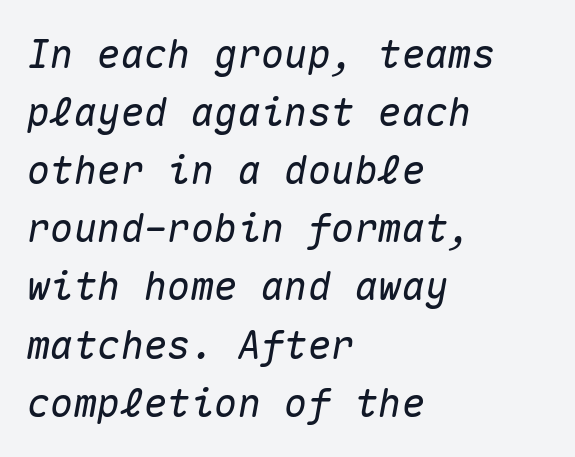
Q: Is the text italic (slanted)? A: Yes, it leans right by about 10 degrees.
Q: Is the text underlined? A: No.
Q: How is the paragraph aligned? A: Left-aligned.
Q: Is the spacing between letters normal or unusually wide? A: Normal.
Q: Is the spacing between lines tight, normal or loose? A: Normal.
Q: Width (condensed, normal, or wide)? A: Normal.
Q: Stroke contrast? A: Medium.
Q: x-height? A: Medium.
Q: Monospaced? A: Yes.
